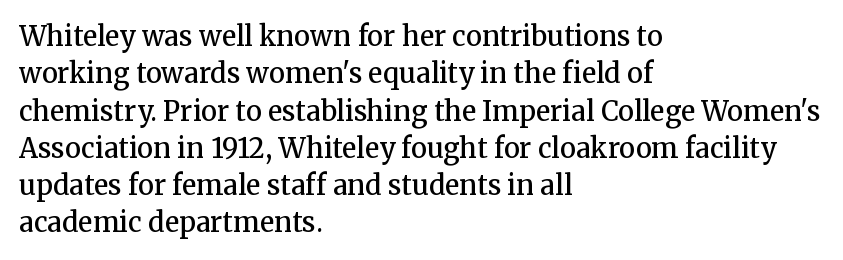
The image shows 27 px text type, upright; set left-aligned, normal line spacing (1.38x), normal letter spacing, not underlined.
